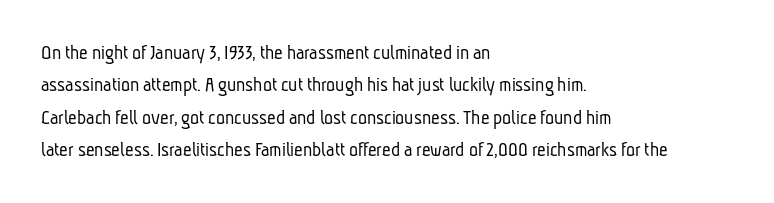
Check under the words: just untouched page. In terms of letterspacing, this is plain default setting. On a weight scale, this lands at 450 or below. The lines in this sample share a left origin and differ only in where they stop.
